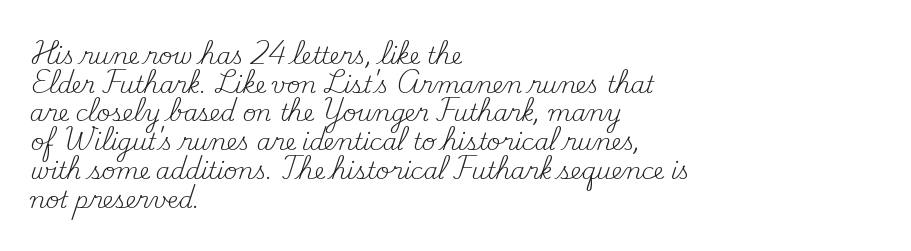
The lines sit at an ordinary, default distance from one another. The text block is weighted toward the left margin, trailing off unevenly rightward. Tracking value appears to be zero — textbook default spacing. Has an underline been added? It has not. Stroke mass is kept to a normal reading level or below.
